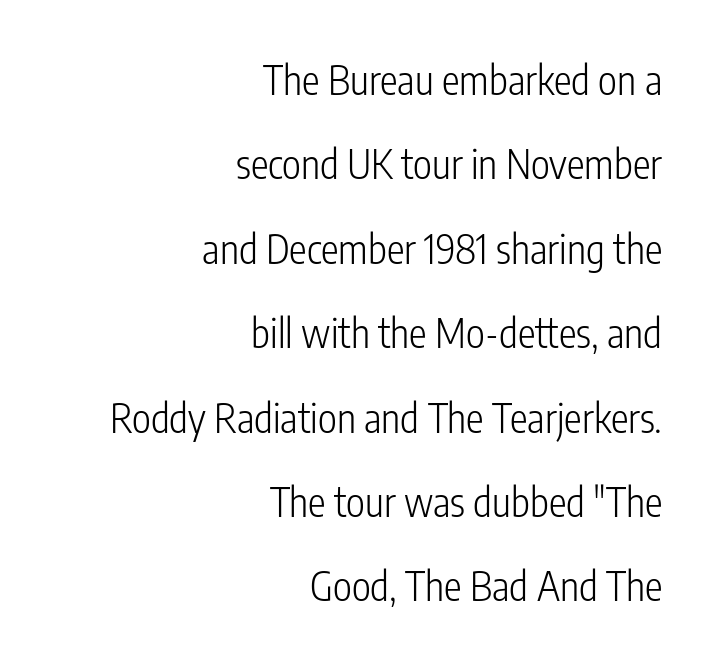
The image shows 40 px light, condensed sans-serif type, upright; set right-aligned, loose line spacing (2.11x), normal letter spacing, not underlined; low stroke contrast and a medium x-height.
